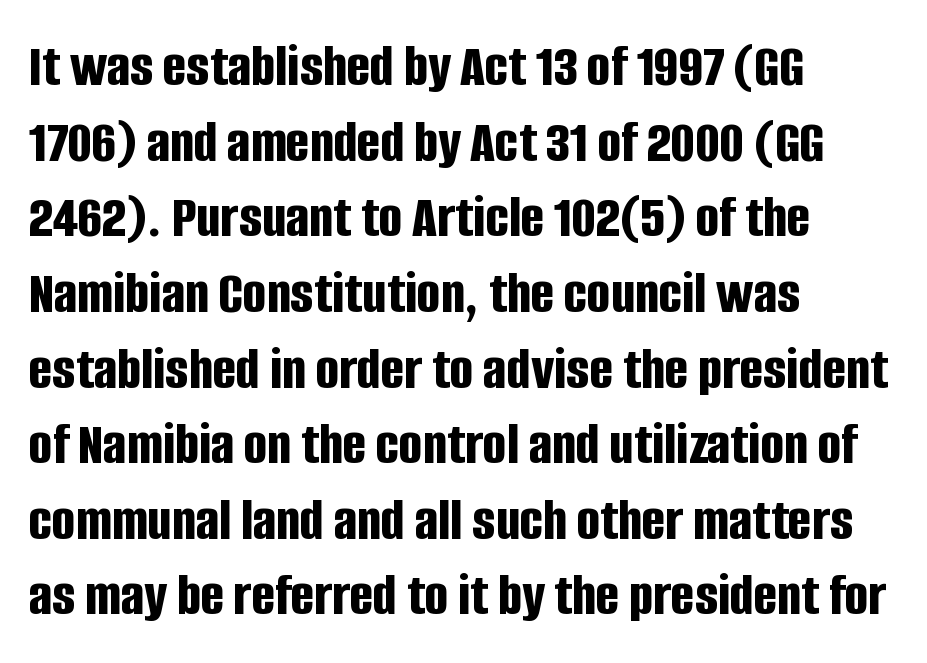
The image shows 62 px bold, condensed sans-serif type, upright; set left-aligned, line spacing 1.22x, normal letter spacing, not underlined; low stroke contrast and a large x-height.
